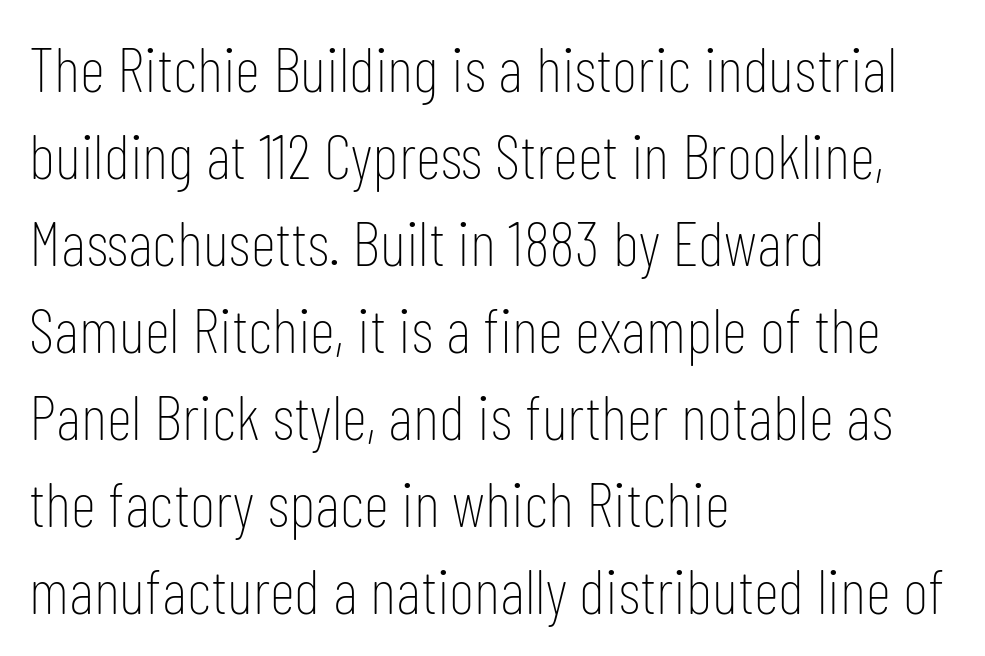
The image shows 63 px thin, condensed sans-serif type, upright; set left-aligned, normal line spacing (1.38x), normal letter spacing, not underlined; low stroke contrast and a medium x-height.
